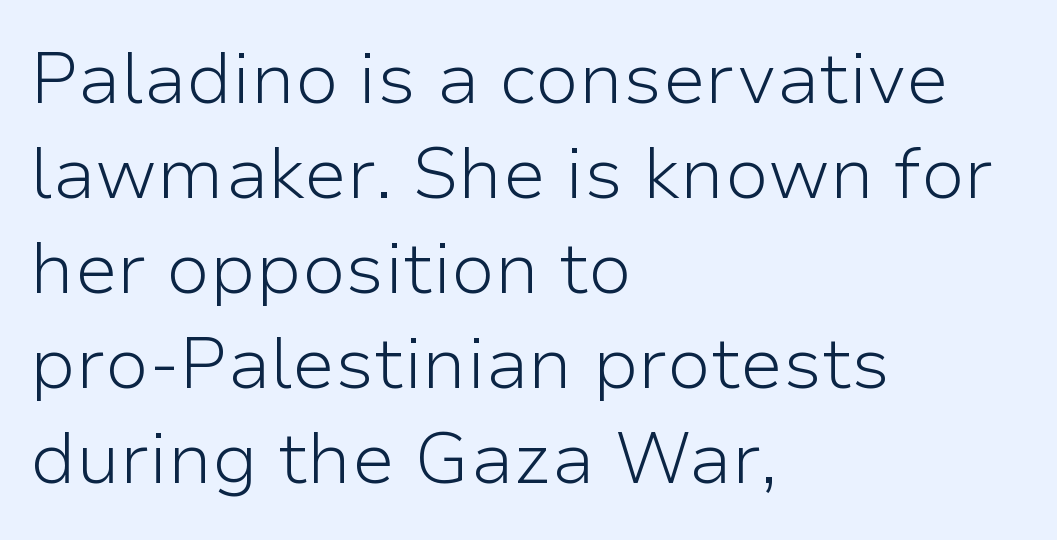
You could not count columns in this text — the font is proportionally spaced. Is this a sans? Yes — the strokes have no serifs. Nothing heavy about these letters — not bold at all. The rendering keeps characters at their native spacing.
